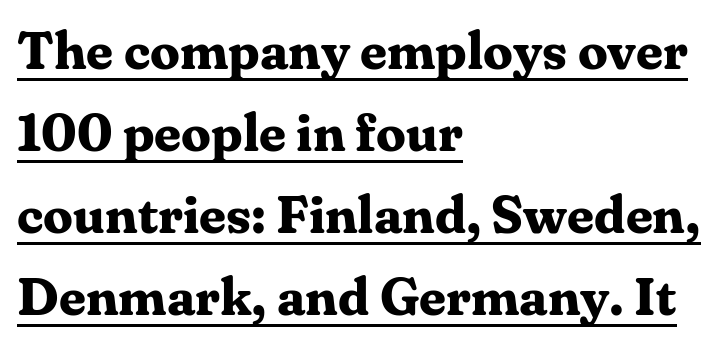
The image shows 53 px bold serif type, upright; set left-aligned, normal line spacing (1.55x), normal letter spacing, underlined; medium stroke contrast and a medium x-height.
